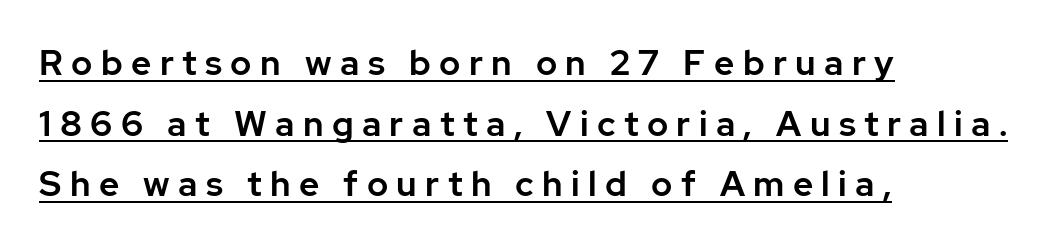
{"serif": "no", "italic": "no", "width": "normal", "stroke_contrast": "low", "x_height": "medium", "monospaced": "no", "underline": "yes", "align": "left", "line_spacing_ratio": 1.73, "letter_spacing": "wide", "letter_spacing_em": 0.24, "glyph_px": 35}
